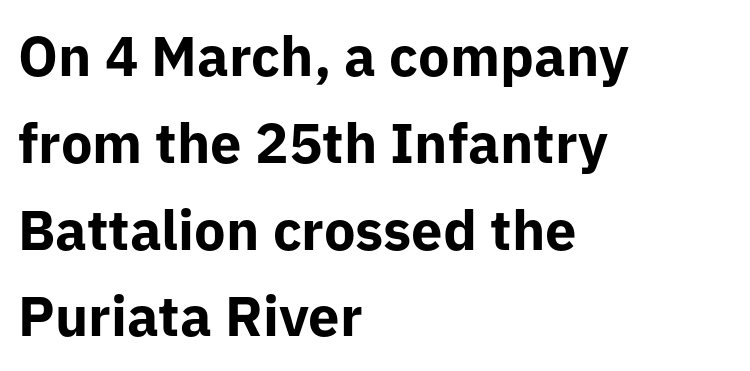
The image shows 56 px bold sans-serif type, upright; set left-aligned, normal line spacing (1.55x), normal letter spacing, not underlined; low stroke contrast and a medium x-height.
